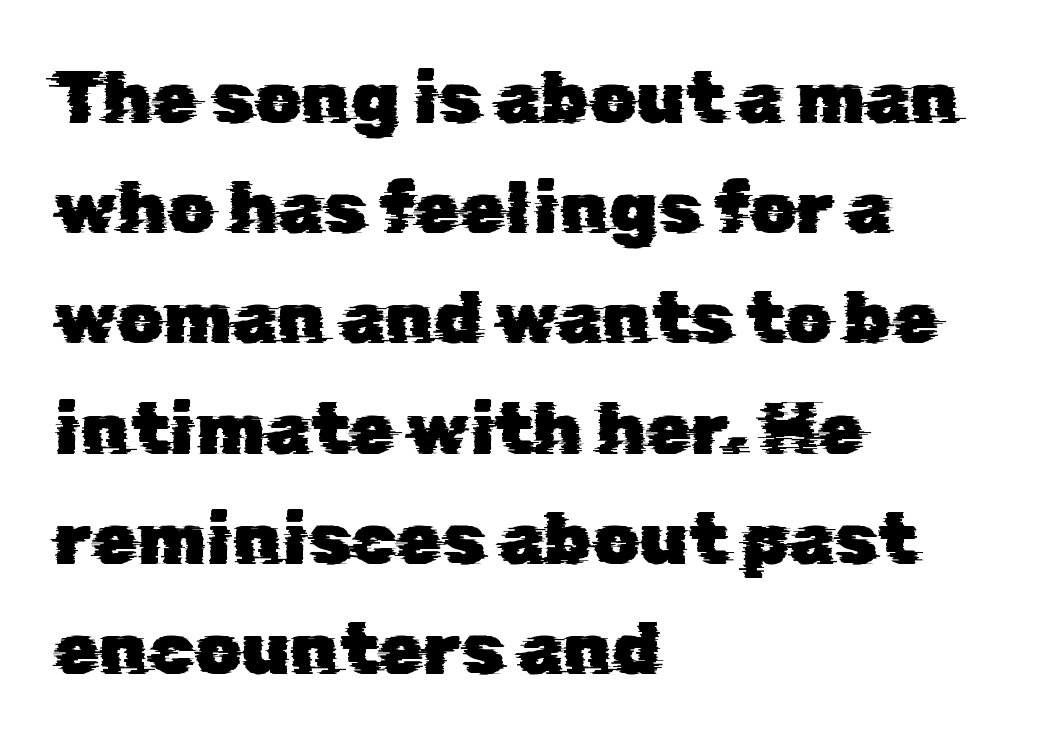
{"serif": "no", "width": "normal", "stroke_contrast": "low", "x_height": "medium", "monospaced": "no", "underline": "no", "align": "left", "line_spacing": "normal", "line_spacing_ratio": 1.51, "letter_spacing": "normal", "letter_spacing_em": 0.0, "glyph_px": 73}
